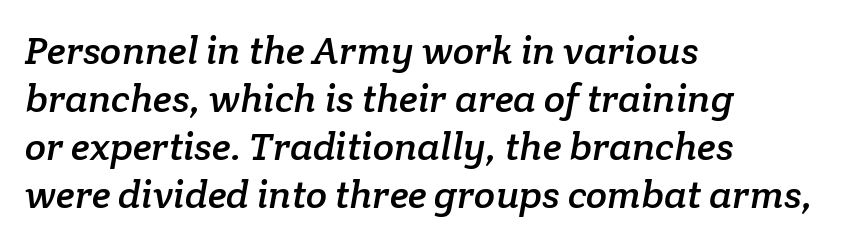
Q: Is the typeface a serif or a sans-serif typeface? A: Serif.
Q: Is the text underlined? A: No.
Q: How is the paragraph aligned? A: Left-aligned.
Q: Is the spacing between letters normal or unusually wide? A: Normal.
Q: Width (condensed, normal, or wide)? A: Normal.
Q: Stroke contrast? A: Low.
Q: x-height? A: Medium.
Q: Monospaced? A: No.
